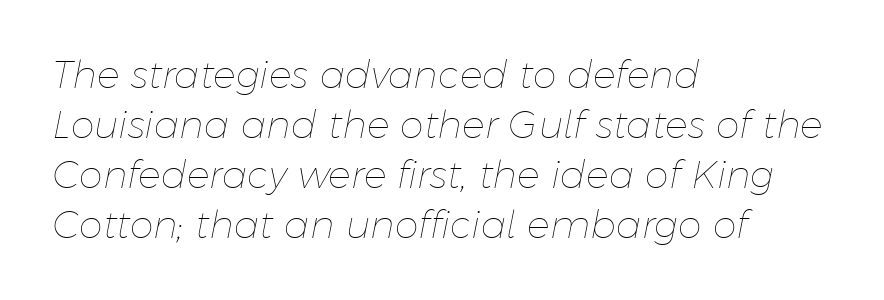
{"italic": "yes", "lean": "right", "slant_degrees": 11, "bold": "no", "weight": "thin", "width": "normal", "stroke_contrast": "low", "x_height": "medium", "monospaced": "no", "underline": "no", "align": "left", "line_spacing": "normal", "line_spacing_ratio": 1.32, "letter_spacing": "normal", "letter_spacing_em": 0.0, "glyph_px": 38}
